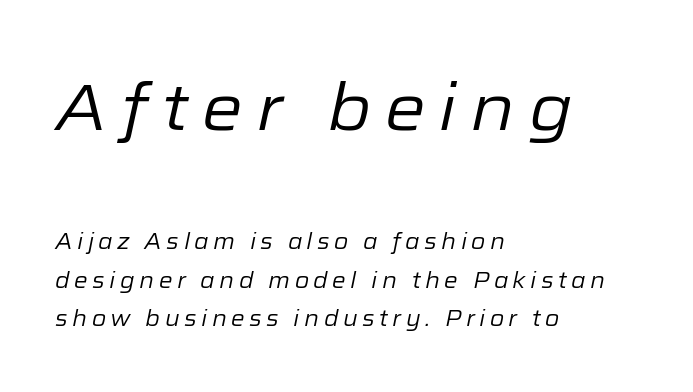
Q: Is the text bold? A: No.
Q: Is the text italic (slanted)? A: Yes, it leans right by about 12 degrees.
Q: Is the text underlined? A: No.
Q: How is the paragraph aligned? A: Left-aligned.
Q: Is the spacing between letters normal or unusually wide? A: Unusually wide.
Q: Which block of text is set in a larger size, the first (top) or the second (bottom)? A: The first (top) one.
Q: Width (condensed, normal, or wide)? A: Normal.
Q: Stroke contrast? A: Low.
Q: x-height? A: Medium.
Q: Monospaced? A: No.
